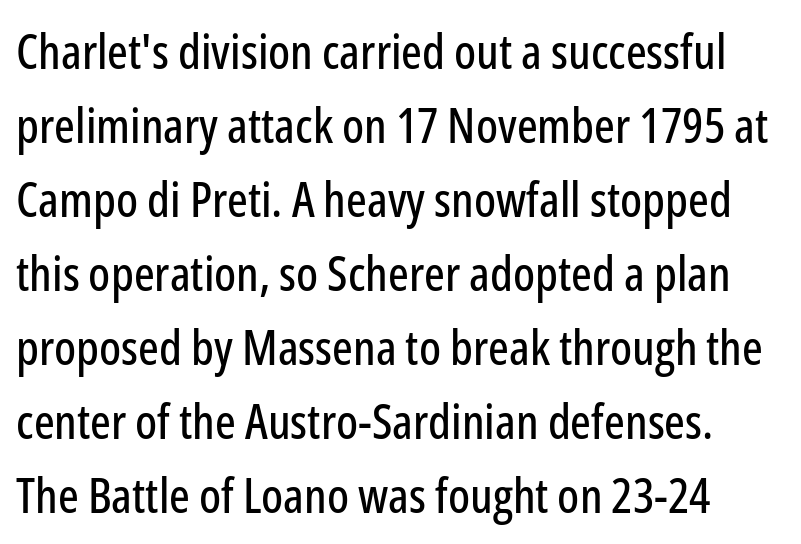
Posture: vertical. Here the designer chose a conventional face with non-uniform glyph widths. Beneath every word, the page is bare. There is no visible air inserted between adjacent glyphs. Students, observe: this is what conventionally led text looks like.
